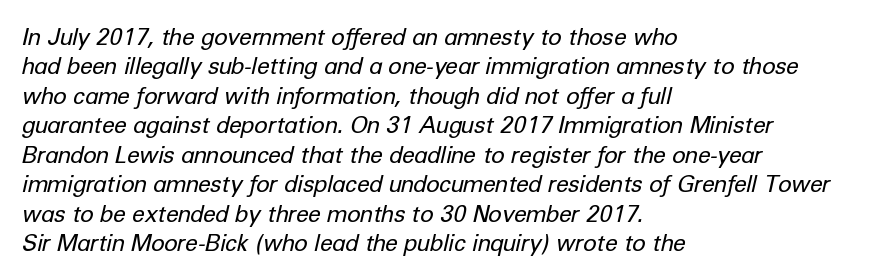
The image shows 23 px text type, italic (leaning right); set left-aligned, normal line spacing (1.28x), normal letter spacing, not underlined.
